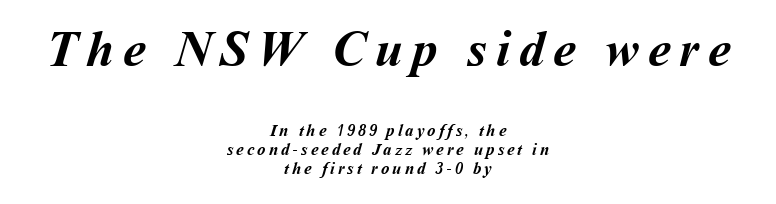
No word sits above an underline. Here the first block reads like a headline and the second like body copy. You'd pick this weight for a headline — it's a proper bold. A typesetter would call this leading minimal, almost set solid. Varying glyph widths throughout — classic text-font behaviour. In CSS terms this would be text-align: center.
